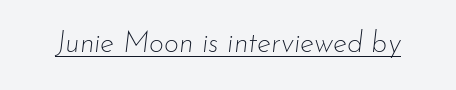
The image shows 29 px thin type, italic (leaning right); set normal letter spacing, underlined; low stroke contrast and a small x-height.
